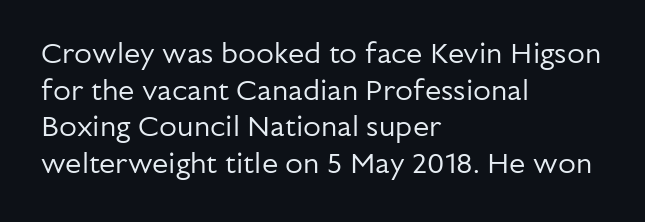
The image shows 29 px regular-weight sans-serif type, upright; set left-aligned, normal line spacing (1.26x), normal letter spacing, not underlined; low stroke contrast and a medium x-height.
